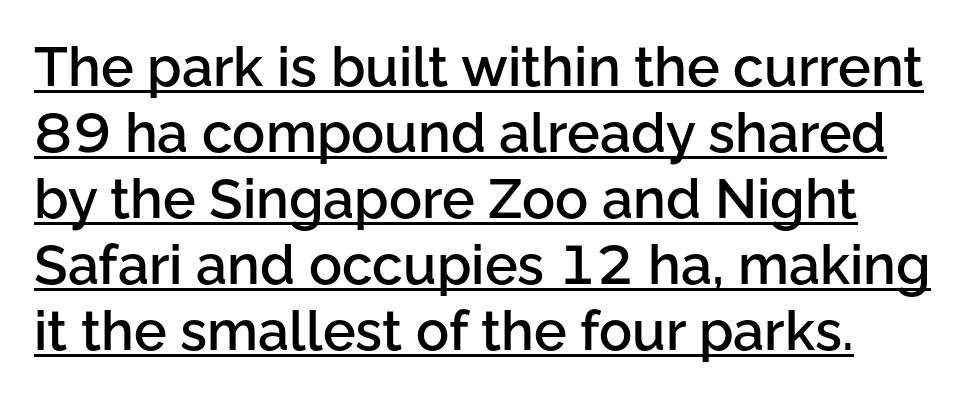
Q: Is the text bold? A: Semi-bold.
Q: Is the text italic (slanted)? A: No, it is upright.
Q: Is the typeface a serif or a sans-serif typeface? A: Sans-serif.
Q: Is the text underlined? A: Yes.
Q: Is the spacing between letters normal or unusually wide? A: Normal.
Q: Width (condensed, normal, or wide)? A: Normal.
Q: Stroke contrast? A: Low.
Q: x-height? A: Medium.
Q: Monospaced? A: No.
